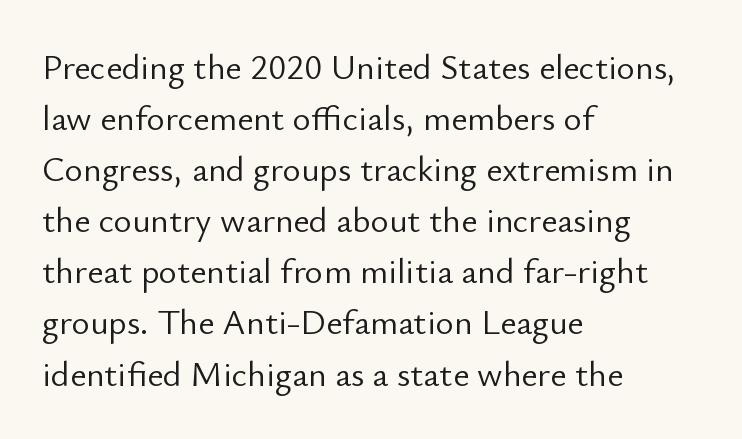
Each line starts at the same left margin while the right side varies. When letters stand straight like this, we call the style roman or upright. Letters have the restrained weight of plain body copy at most. Underlining? Definitely not there. What stands out about the letter spacing? Nothing — it is the standard amount. The rendering uses natural spacing where letterforms have individual widths.
